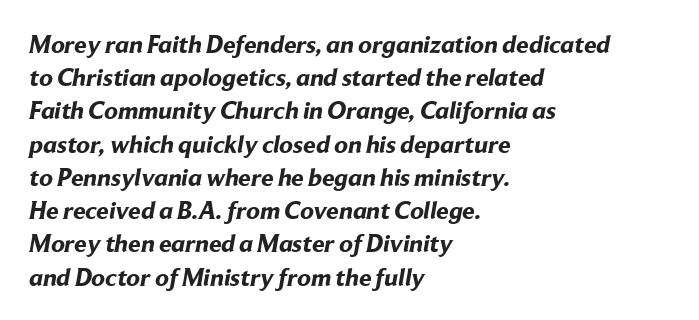
Q: Is the text bold? A: Yes.
Q: Is the text underlined? A: No.
Q: How is the paragraph aligned? A: Left-aligned.
Q: Is the spacing between letters normal or unusually wide? A: Normal.
Q: Is the spacing between lines tight, normal or loose? A: Normal.
